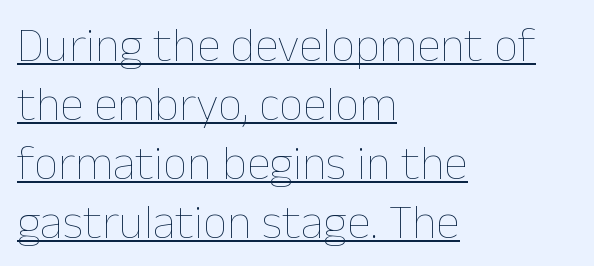
Q: Is the text bold? A: No.
Q: Is the text italic (slanted)? A: No, it is upright.
Q: Is the text underlined? A: Yes.
Q: How is the paragraph aligned? A: Left-aligned.
Q: Is the spacing between letters normal or unusually wide? A: Normal.
Q: Width (condensed, normal, or wide)? A: Normal.
Q: Stroke contrast? A: Low.
Q: x-height? A: Medium.
Q: Monospaced? A: No.
